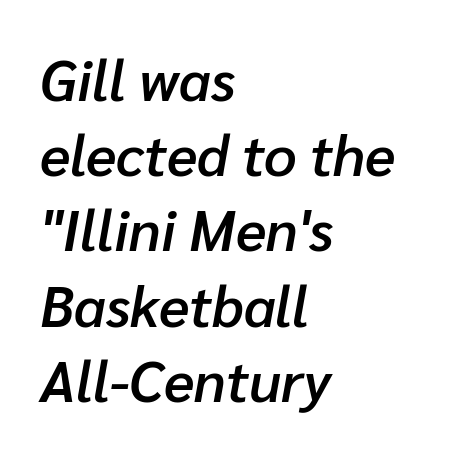
The image shows 57 px semibold type, italic (leaning right); set left-aligned, normal line spacing (1.32x), normal letter spacing, not underlined; low stroke contrast and a medium x-height.
